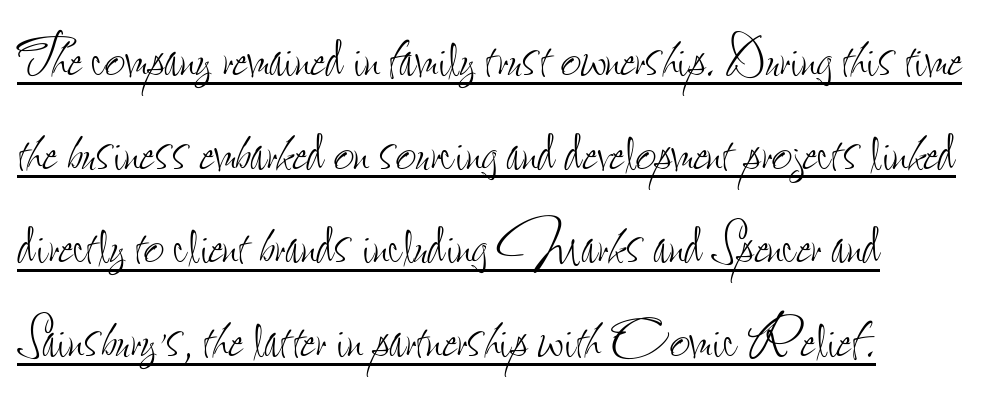
The glyphs are accompanied by a horizontal stroke just below them. The gaps between neighbouring characters are ordinary and unremarkable. These glyphs show unthickened strokes, regular width or finer. Is the block centered? No — it sits flush against the left margin. Evenly set lines give the paragraph a standard silhouette.
